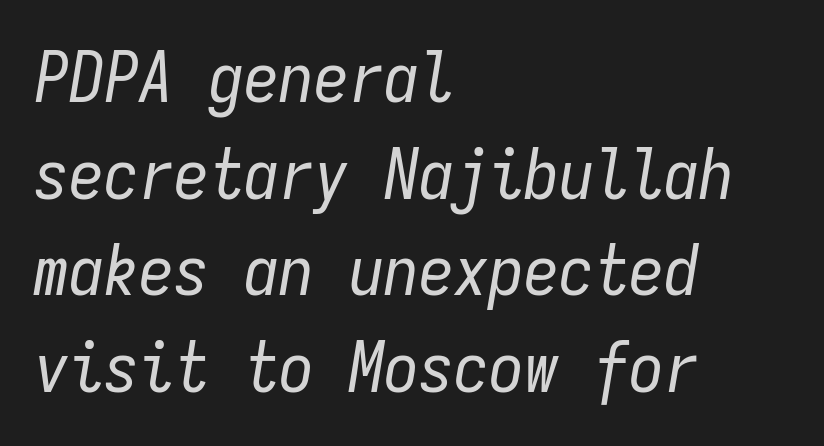
The image shows 70 px regular-weight, condensed type, italic (leaning right), monospaced; set left-aligned, normal line spacing (1.38x), normal letter spacing, not underlined; low stroke contrast and a medium x-height.
